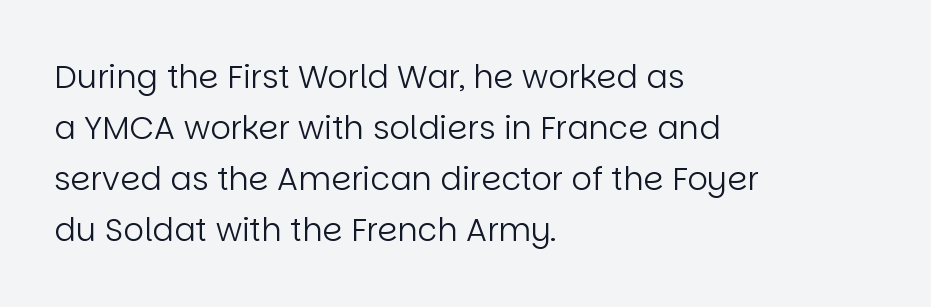
Q: Is the text bold? A: No.
Q: Is the text italic (slanted)? A: No, it is upright.
Q: Is the typeface a serif or a sans-serif typeface? A: Sans-serif.
Q: Is the text underlined? A: No.
Q: How is the paragraph aligned? A: Left-aligned.
Q: Is the spacing between letters normal or unusually wide? A: Normal.
Q: Is the spacing between lines tight, normal or loose? A: Normal.
Q: Width (condensed, normal, or wide)? A: Normal.
Q: Stroke contrast? A: Low.
Q: x-height? A: Large.
Q: Monospaced? A: No.
